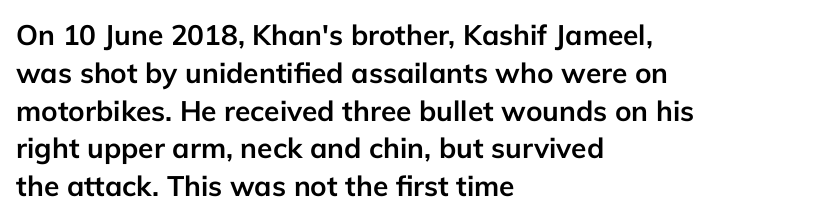
Each word holds together tightly as a unit, with standard inter-letter gaps. Leading: standard. How heavy is the stroke? Heavy — this is a bold. Looks like regular typesetting: each glyph gets only the width it needs. Each letter's strokes conclude bluntly, with no projecting serifs. Does the lettering tilt? It doesn't — this is upright.
